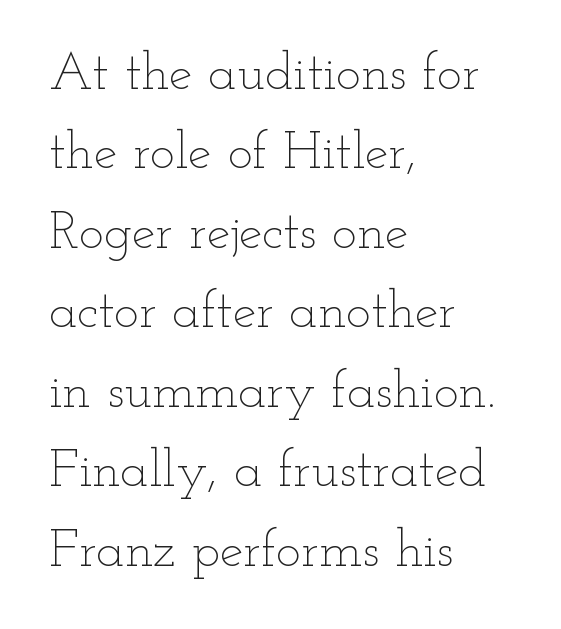
{"italic": "no", "bold": "no", "weight": "thin", "width": "wide", "stroke_contrast": "low", "x_height": "small", "monospaced": "no", "underline": "no", "align": "left", "line_spacing": "normal", "line_spacing_ratio": 1.5, "letter_spacing": "normal", "letter_spacing_em": 0.0, "glyph_px": 53}
